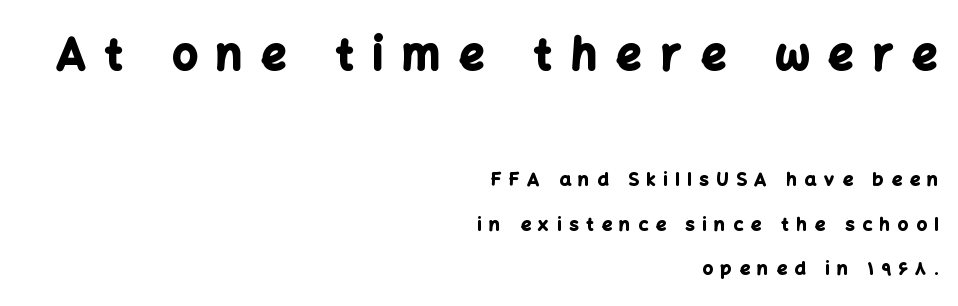
The image shows 44 px bold sans-serif type, upright; set right-aligned, loose line spacing (2.49x), unusually wide letter spacing (+0.44 em), not underlined; the first (top) block is 2.44x larger; low stroke contrast and a medium x-height.
